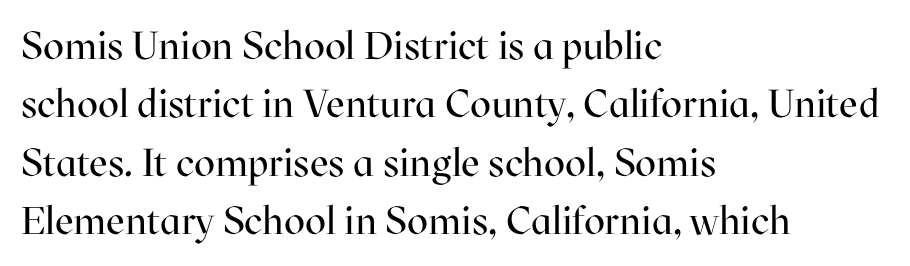
Students, note that the glyphs here touch the page at normal intervals. Line starts are locked; line ends wander. Posture: straight, roman, zero tilt. Successive baselines arrive at the customary interval. Here the designer chose a conventional face with non-uniform glyph widths. Counters stay open thanks to moderate or lighter strokes.
